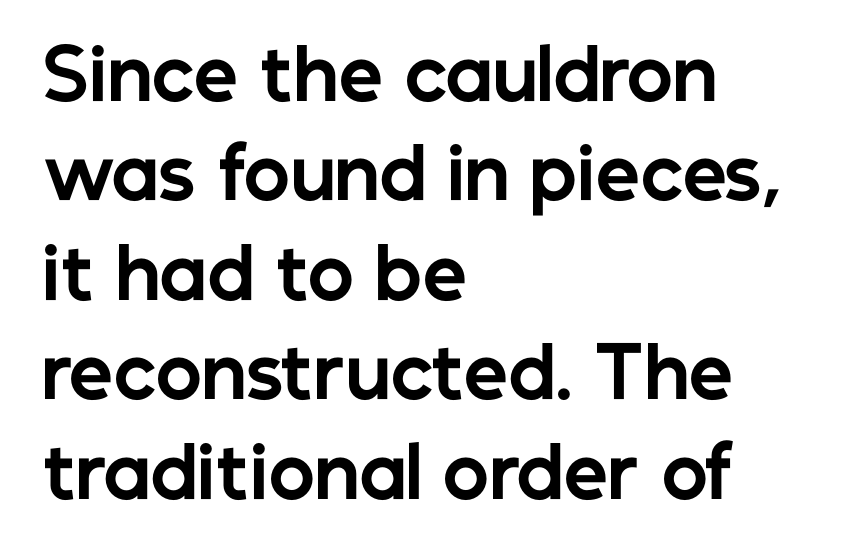
{"serif": "no", "italic": "no", "bold": "yes", "weight": "bold", "width": "normal", "stroke_contrast": "low", "x_height": "medium", "monospaced": "no", "underline": "no", "align": "left", "line_spacing": "normal", "line_spacing_ratio": 1.42, "letter_spacing": "normal", "letter_spacing_em": 0.0, "glyph_px": 70}
